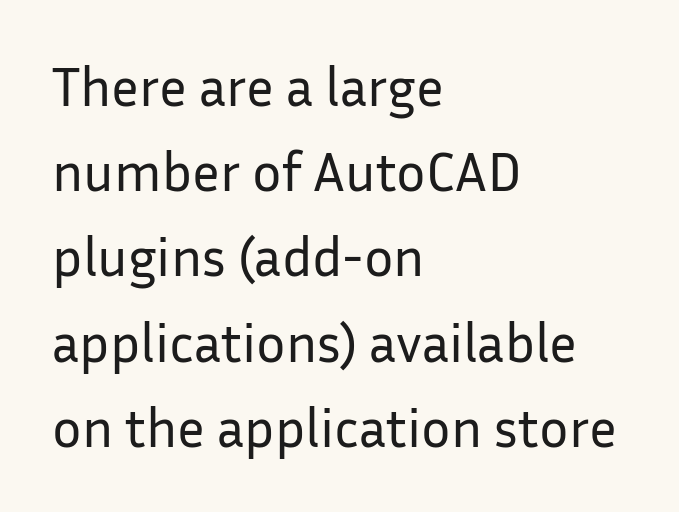
The image shows 55 px regular-weight sans-serif type, upright; set left-aligned, normal line spacing (1.55x), normal letter spacing, not underlined; low stroke contrast and a medium x-height.
